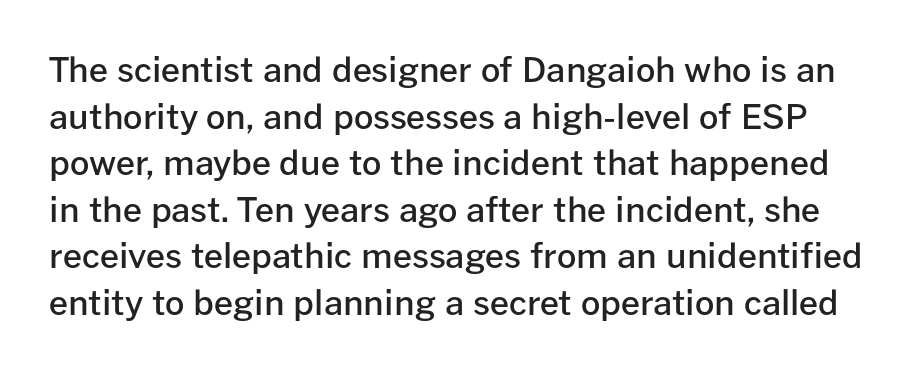
{"serif": "no", "italic": "no", "bold": "semi", "weight": "semibold", "width": "normal", "stroke_contrast": "low", "x_height": "medium", "monospaced": "no", "underline": "no", "line_spacing": "normal", "line_spacing_ratio": 1.37, "letter_spacing": "normal", "letter_spacing_em": 0.0, "glyph_px": 34}
